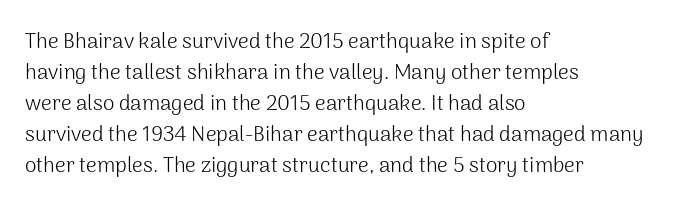
Q: Is the text bold? A: No.
Q: Is the text italic (slanted)? A: No, it is upright.
Q: Is the text underlined? A: No.
Q: How is the paragraph aligned? A: Left-aligned.
Q: Is the spacing between letters normal or unusually wide? A: Normal.
Q: Is the spacing between lines tight, normal or loose? A: Normal.
